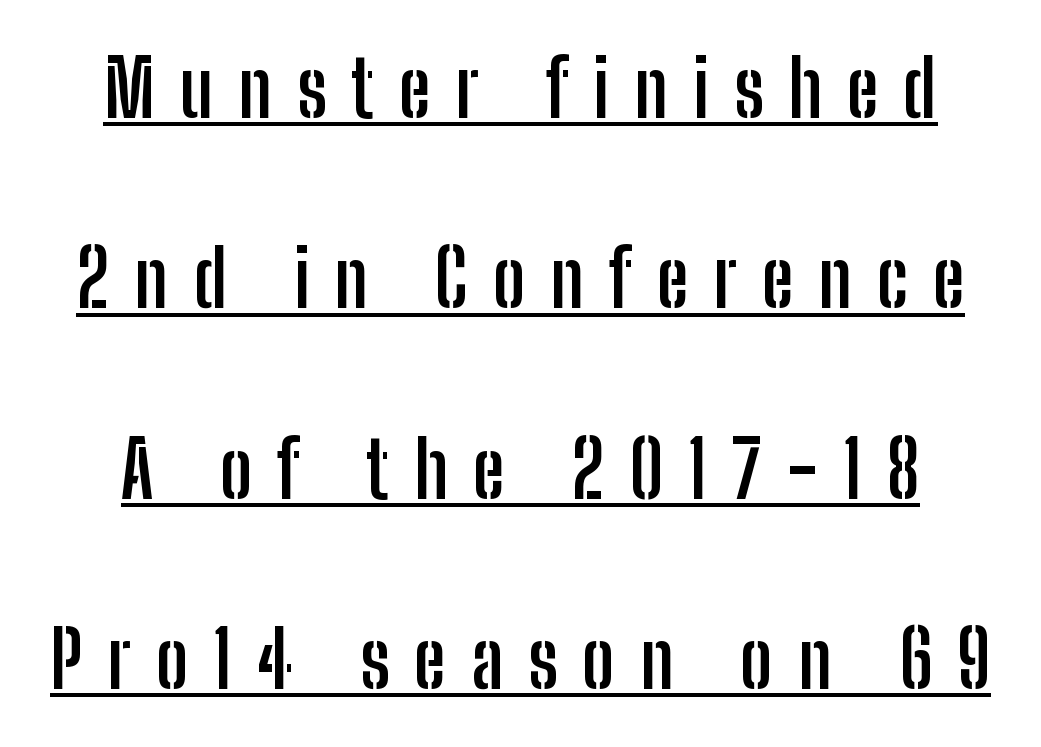
A typesetter would call this proportional, since set widths differ per character. How would I describe the line gaps? Wide and relaxed. Posture: upright roman. Beneath each row of characters lies a ruled line. Note: no serifs on the glyphs.
